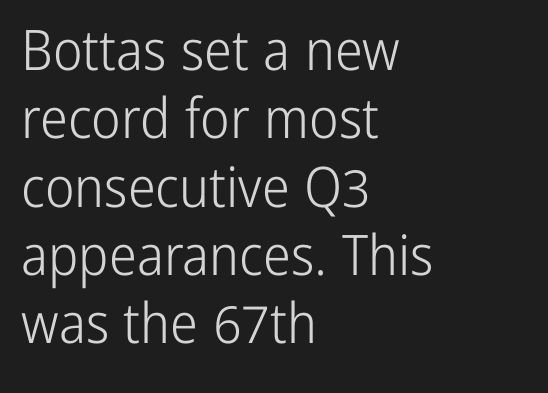
Q: Is the text bold? A: No.
Q: Is the text italic (slanted)? A: No, it is upright.
Q: Is the typeface a serif or a sans-serif typeface? A: Sans-serif.
Q: Is the text underlined? A: No.
Q: How is the paragraph aligned? A: Left-aligned.
Q: Is the spacing between letters normal or unusually wide? A: Normal.
Q: Width (condensed, normal, or wide)? A: Condensed.
Q: Stroke contrast? A: Low.
Q: x-height? A: Medium.
Q: Monospaced? A: No.
